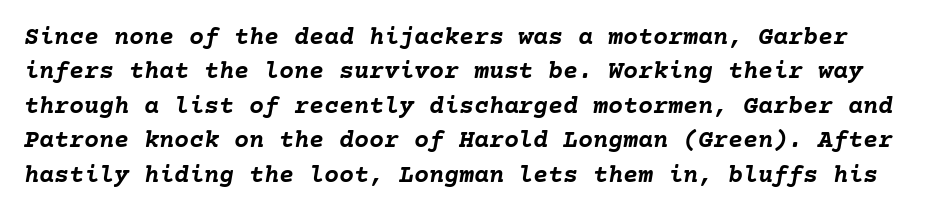
The image shows 25 px bold type, italic (leaning right); set normal line spacing (1.38x), normal letter spacing, not underlined.
